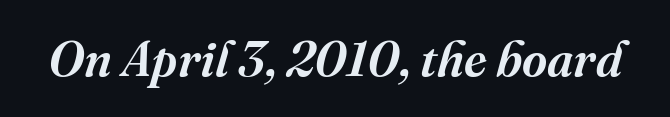
{"serif": "yes", "italic": "yes", "lean": "right", "slant_degrees": 16, "bold": "semi", "weight": "semibold", "width": "normal", "stroke_contrast": "medium", "x_height": "medium", "monospaced": "no", "underline": "no", "letter_spacing": "normal", "letter_spacing_em": 0.0, "glyph_px": 49}
